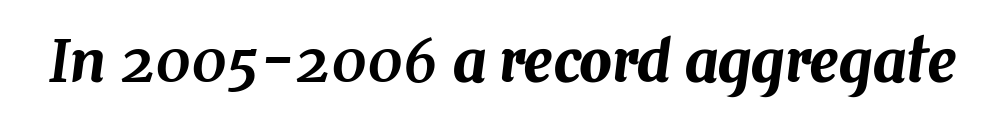
Q: Is the text italic (slanted)? A: Yes, it leans right by about 7 degrees.
Q: Is the text underlined? A: No.
Q: Is the spacing between letters normal or unusually wide? A: Normal.
Q: Width (condensed, normal, or wide)? A: Normal.
Q: Stroke contrast? A: Medium.
Q: x-height? A: Medium.
Q: Monospaced? A: No.
